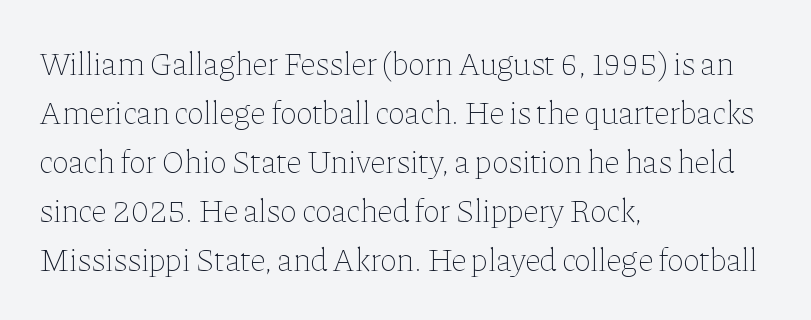
Q: Is the text bold? A: No.
Q: Is the text italic (slanted)? A: No, it is upright.
Q: Is the text underlined? A: No.
Q: How is the paragraph aligned? A: Left-aligned.
Q: Is the spacing between letters normal or unusually wide? A: Normal.
Q: Is the spacing between lines tight, normal or loose? A: Normal.
Q: Width (condensed, normal, or wide)? A: Normal.
Q: Stroke contrast? A: Low.
Q: x-height? A: Medium.
Q: Monospaced? A: No.
